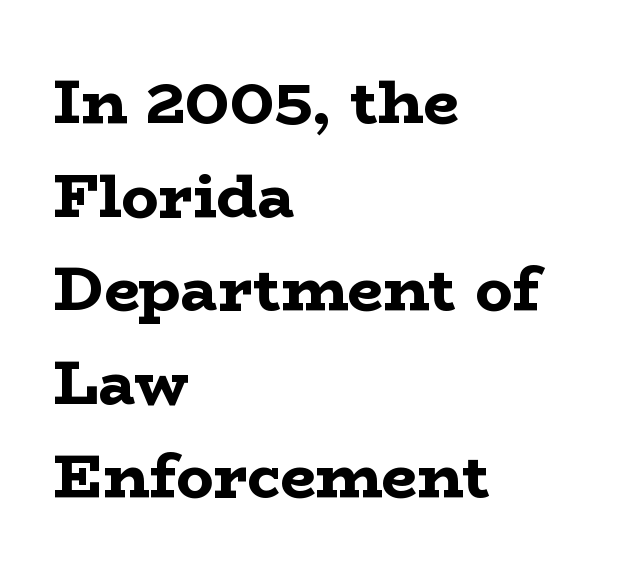
The image shows 62 px bold, wide serif type, upright; set left-aligned, normal line spacing (1.51x), normal letter spacing, not underlined; low stroke contrast and a medium x-height.
